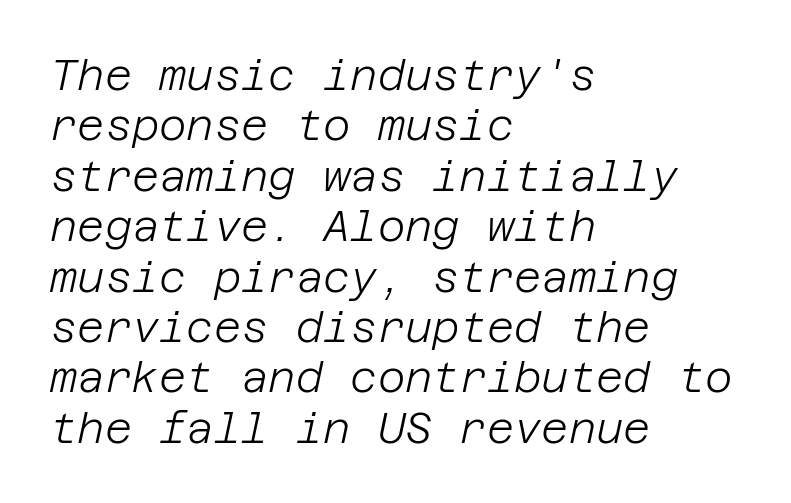
The image shows 42 px light type, italic (leaning right); set left-aligned, line spacing 1.2x, normal letter spacing, not underlined; low stroke contrast and a large x-height.
